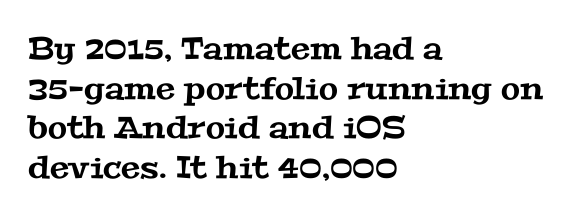
The image shows 31 px wide serif type; set left-aligned, normal line spacing (1.28x), normal letter spacing, not underlined; medium stroke contrast and a medium x-height.
